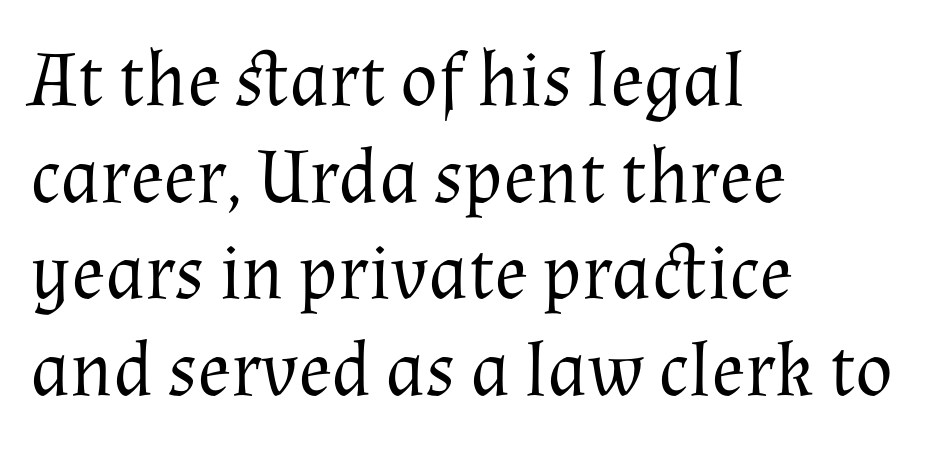
Q: Is the text bold? A: No.
Q: Is the text italic (slanted)? A: No, it is upright.
Q: Is the typeface a serif or a sans-serif typeface? A: Serif.
Q: Is the text underlined? A: No.
Q: How is the paragraph aligned? A: Left-aligned.
Q: Is the spacing between letters normal or unusually wide? A: Normal.
Q: Width (condensed, normal, or wide)? A: Normal.
Q: Stroke contrast? A: Medium.
Q: x-height? A: Medium.
Q: Monospaced? A: No.
